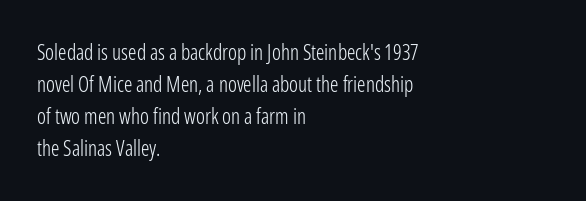
{"italic": "no", "bold": "no", "underline": "no", "align": "left", "line_spacing": "normal", "line_spacing_ratio": 1.53, "letter_spacing": "normal", "letter_spacing_em": 0.0, "glyph_px": 21}
